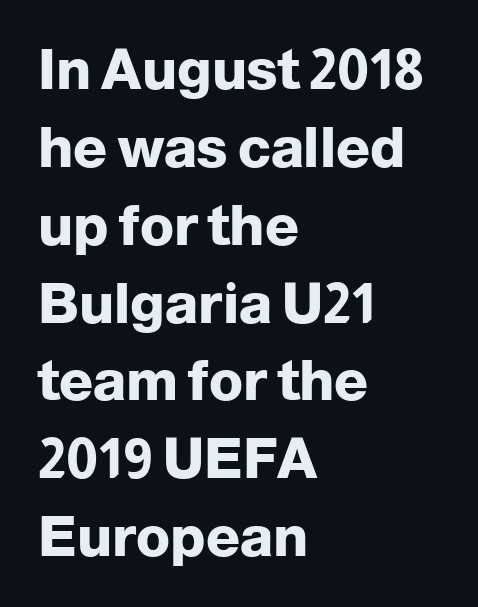
Words appear dense and cohesive because spacing is normal. The text was rendered using a sans face with plain stroke endings. The baseline area is clear. The rendering uses a moderate line-height, typical for paragraphs.
